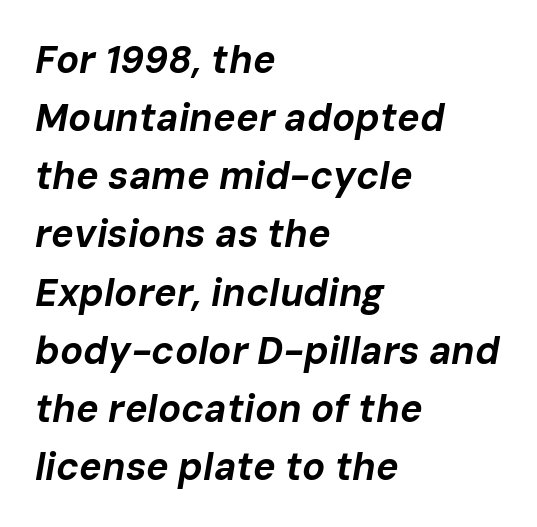
The rag falls on the right side of this text block. How are the letters spaced? Ordinarily, with no added tracking. These lines carry a lot of weight — the face is fully bold. How would I describe the line gaps? Plain and ordinary. The baseline area is clear.
